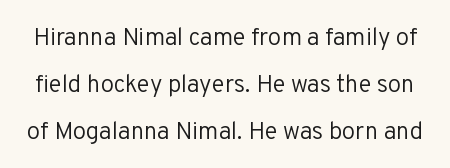
{"italic": "no", "bold": "no", "underline": "no", "line_spacing": "loose", "line_spacing_ratio": 1.96, "letter_spacing": "normal", "letter_spacing_em": 0.0, "glyph_px": 24}
